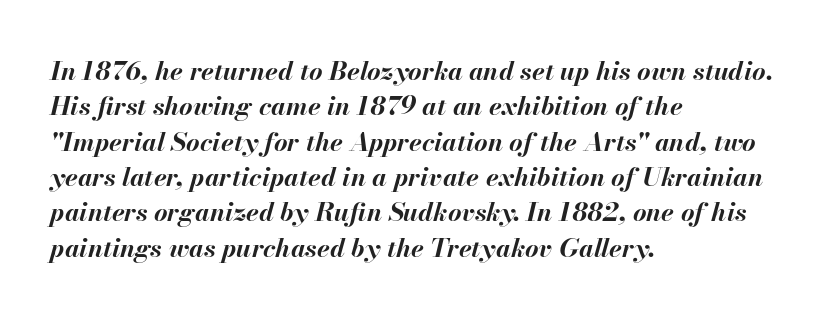
{"italic": "yes", "lean": "right", "slant_degrees": 13, "bold": "yes", "underline": "no", "align": "left", "line_spacing": "normal", "line_spacing_ratio": 1.36, "letter_spacing": "normal", "letter_spacing_em": 0.0, "glyph_px": 26}
